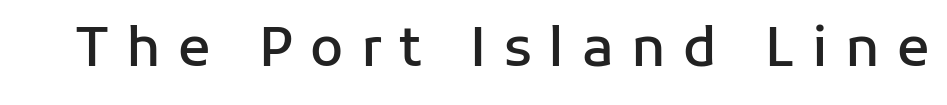
{"serif": "no", "italic": "no", "bold": "semi", "weight": "semibold", "width": "normal", "stroke_contrast": "low", "x_height": "medium", "monospaced": "no", "underline": "no", "letter_spacing": "wide", "letter_spacing_em": 0.32, "glyph_px": 54}
